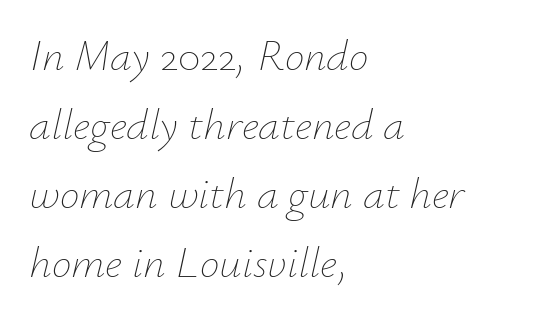
Q: Is the text bold? A: No.
Q: Is the text italic (slanted)? A: Yes, it leans right by about 12 degrees.
Q: Is the text underlined? A: No.
Q: How is the paragraph aligned? A: Left-aligned.
Q: Is the spacing between letters normal or unusually wide? A: Normal.
Q: Is the spacing between lines tight, normal or loose? A: Normal.
Q: Width (condensed, normal, or wide)? A: Normal.
Q: Stroke contrast? A: Low.
Q: x-height? A: Small.
Q: Monospaced? A: No.
